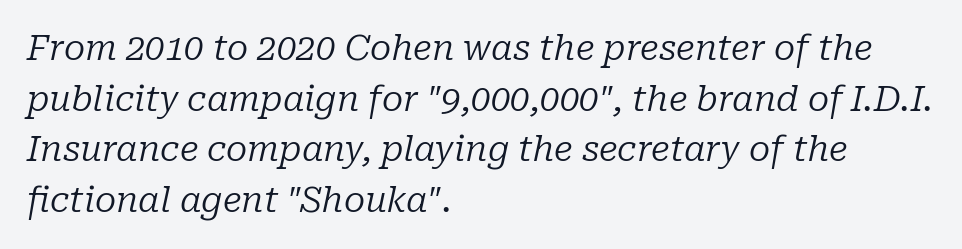
The image shows 35 px regular-weight serif type, italic (leaning right); set left-aligned, normal line spacing (1.45x), normal letter spacing, not underlined; low stroke contrast and a medium x-height.
